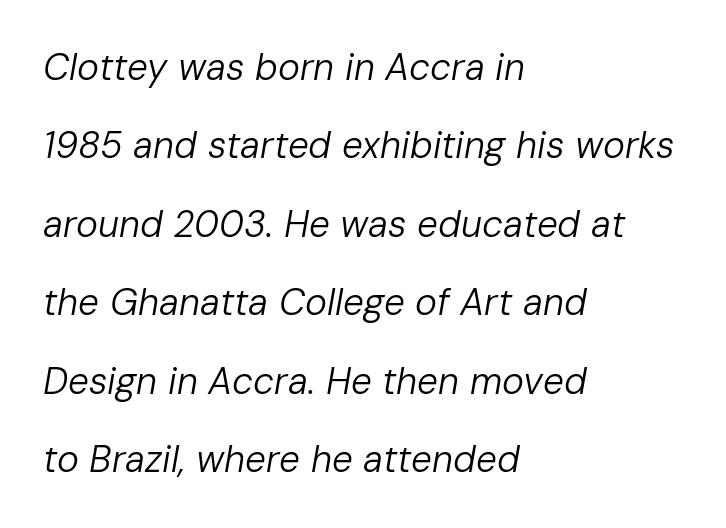
{"italic": "yes", "lean": "right", "slant_degrees": 10, "bold": "no", "weight": "regular", "width": "normal", "stroke_contrast": "low", "x_height": "medium", "monospaced": "no", "underline": "no", "align": "left", "line_spacing": "loose", "line_spacing_ratio": 2.12, "letter_spacing": "normal", "letter_spacing_em": 0.0, "glyph_px": 37}
